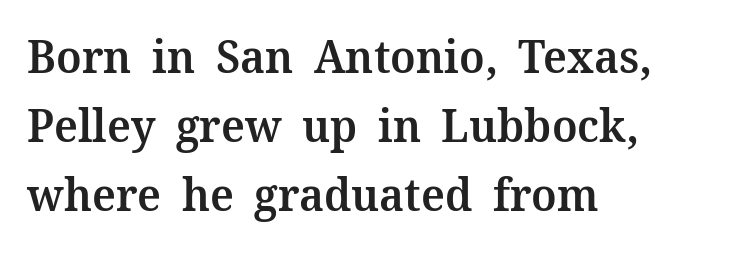
The image shows 46 px semibold serif type, upright; set left-aligned, normal line spacing (1.5x), normal letter spacing, not underlined; medium stroke contrast and a medium x-height.
